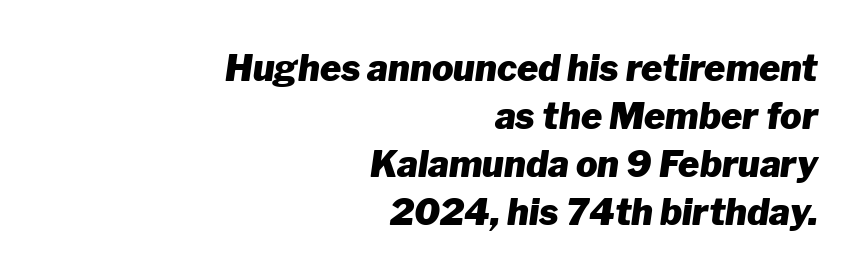
The image shows 36 px heavy type, italic (leaning right); set right-aligned, normal line spacing (1.33x), normal letter spacing, not underlined; low stroke contrast and a medium x-height.
